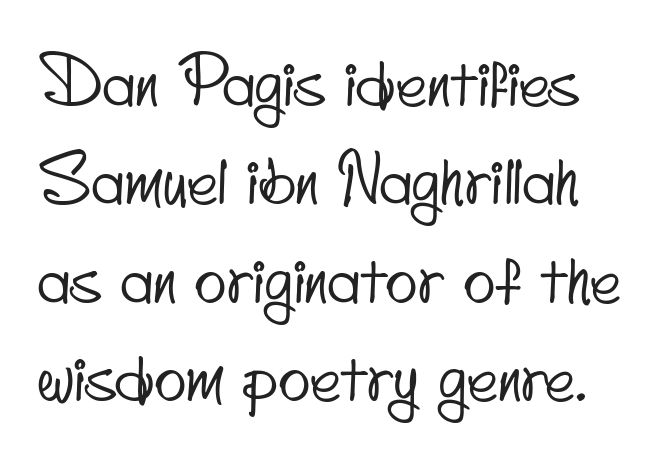
This sample has the flowing, uneven cadence of proportional lettering. Check under the words: just untouched page. Honestly, the row spacing looks completely unremarkable. The gaps between neighbouring characters are ordinary and unremarkable. Grotesque or geometric, the face here clearly has no serifs.
